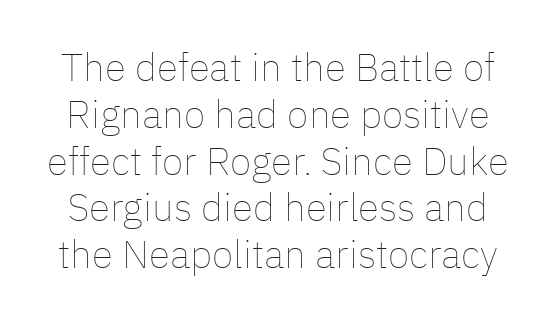
Glance below the letters and you will spot only blank space. Here the designer chose a conventional face with non-uniform glyph widths. Default kerning and tracking; the words read as compact shapes. The letterforms sit at book weight or below. The specimen reads as upright at a glance.
